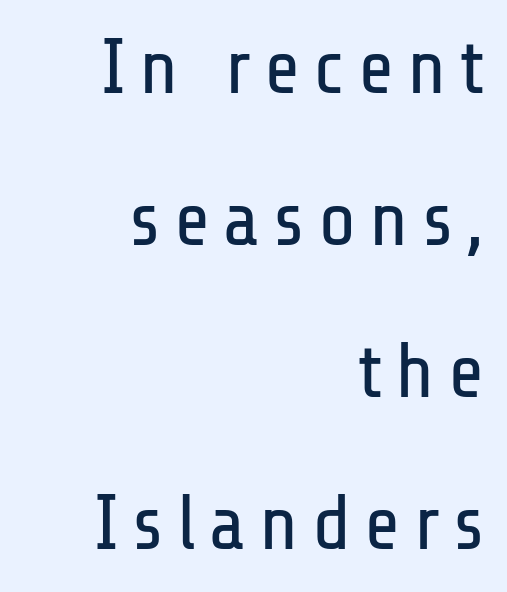
In terms of letterform style, serifs are entirely absent. Alignment: flush right. When letters stand straight like this, we call the style roman or upright. Lines of text with bare space underneath.
